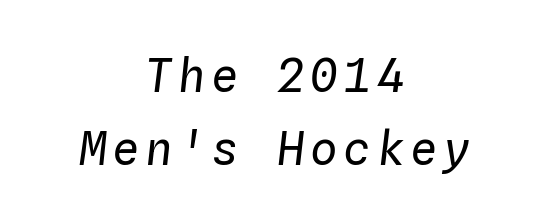
The image shows 46 px regular-weight type, italic (leaning right), monospaced; set centered, normal line spacing (1.58x), not underlined; low stroke contrast and a medium x-height.
